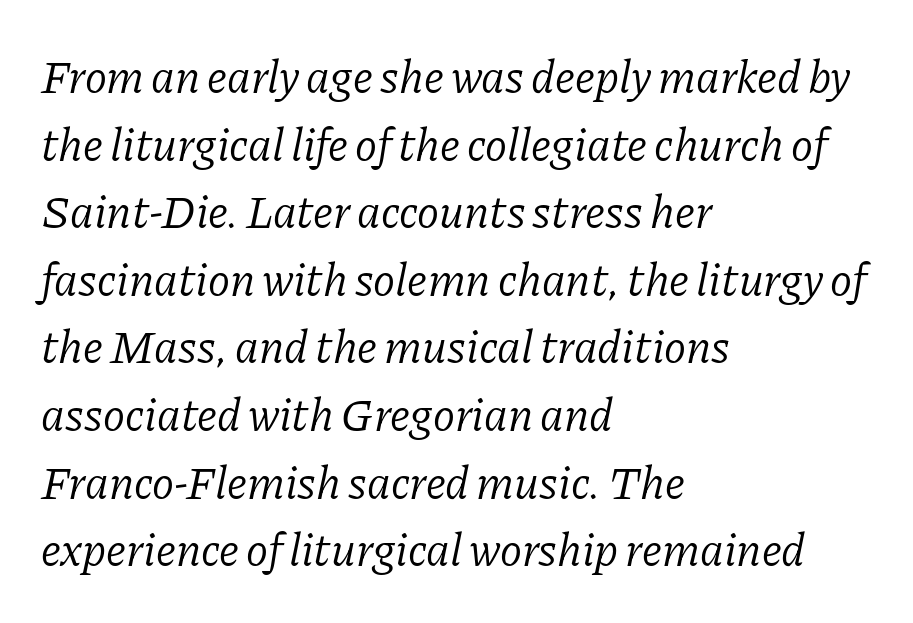
{"serif": "yes", "italic": "yes", "lean": "right", "slant_degrees": 11, "bold": "no", "weight": "light", "width": "normal", "stroke_contrast": "low", "x_height": "medium", "monospaced": "no", "underline": "no", "align": "left", "line_spacing": "normal", "line_spacing_ratio": 1.47, "letter_spacing": "normal", "letter_spacing_em": 0.0, "glyph_px": 46}
